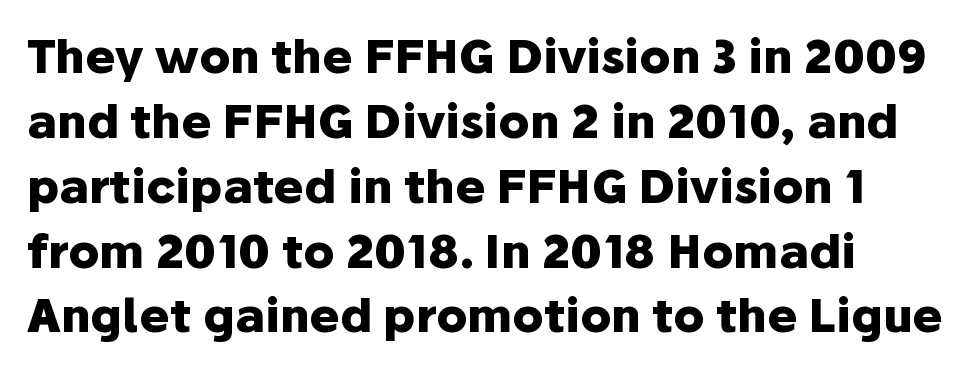
Q: Is the text bold? A: Yes.
Q: Is the text italic (slanted)? A: No, it is upright.
Q: Is the typeface a serif or a sans-serif typeface? A: Sans-serif.
Q: Is the text underlined? A: No.
Q: Is the spacing between letters normal or unusually wide? A: Normal.
Q: Is the spacing between lines tight, normal or loose? A: Normal.
Q: Width (condensed, normal, or wide)? A: Normal.
Q: Stroke contrast? A: Low.
Q: x-height? A: Medium.
Q: Monospaced? A: No.
